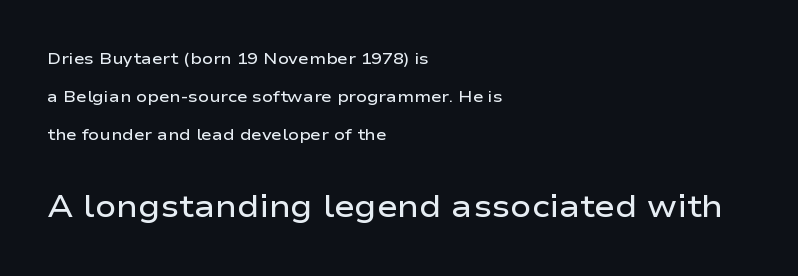
The image shows 31 px semibold, wide sans-serif type, upright; set left-aligned, loose line spacing (2.36x), normal letter spacing, not underlined; the second (bottom) block is 1.94x larger; low stroke contrast and a medium x-height.
